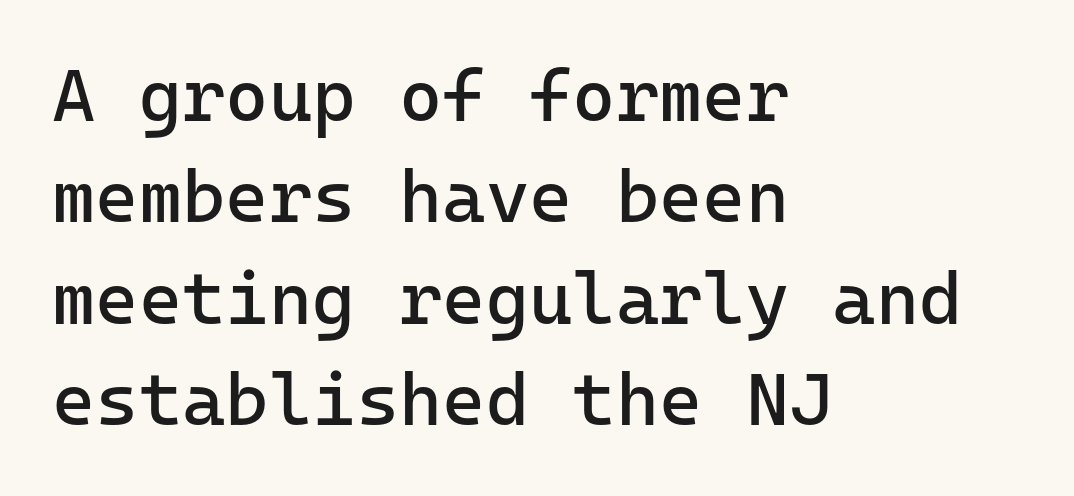
{"serif": "no", "italic": "no", "bold": "no", "weight": "regular", "width": "normal", "stroke_contrast": "low", "x_height": "medium", "monospaced": "yes", "underline": "no", "align": "left", "line_spacing": "normal", "line_spacing_ratio": 1.37, "letter_spacing": "normal", "letter_spacing_em": 0.0, "glyph_px": 74}
